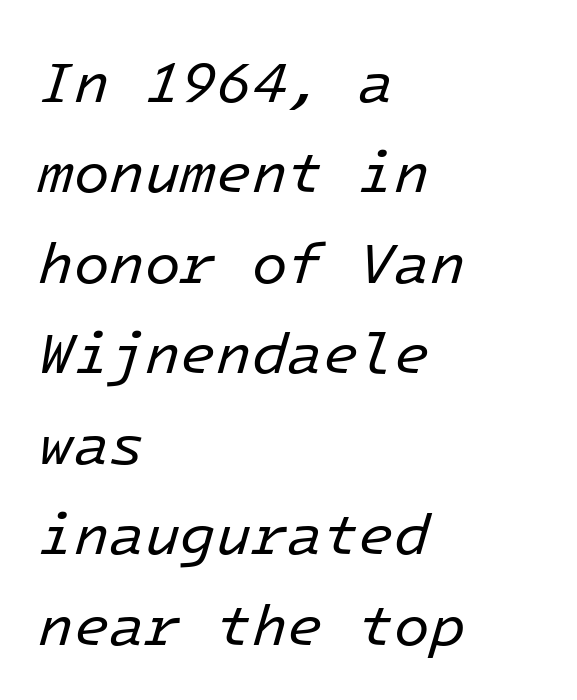
The image shows 58 px regular-weight type, italic (leaning right), monospaced; set left-aligned, normal line spacing (1.56x), normal letter spacing, not underlined; low stroke contrast and a medium x-height.
